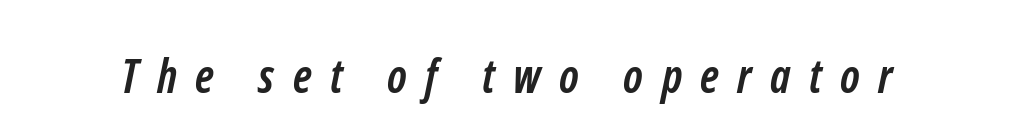
{"serif": "no", "bold": "yes", "weight": "semibold", "width": "condensed", "stroke_contrast": "low", "x_height": "medium", "monospaced": "no", "underline": "no", "letter_spacing": "wide", "letter_spacing_em": 0.4, "glyph_px": 46}
